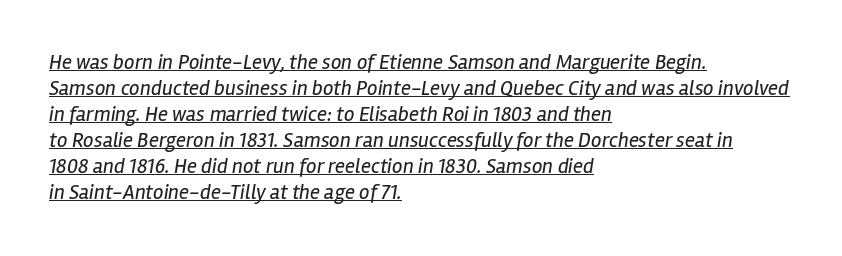
Q: Is the text bold? A: No.
Q: Is the text italic (slanted)? A: Yes, it leans right by about 12 degrees.
Q: Is the text underlined? A: Yes.
Q: How is the paragraph aligned? A: Left-aligned.
Q: Is the spacing between letters normal or unusually wide? A: Normal.
